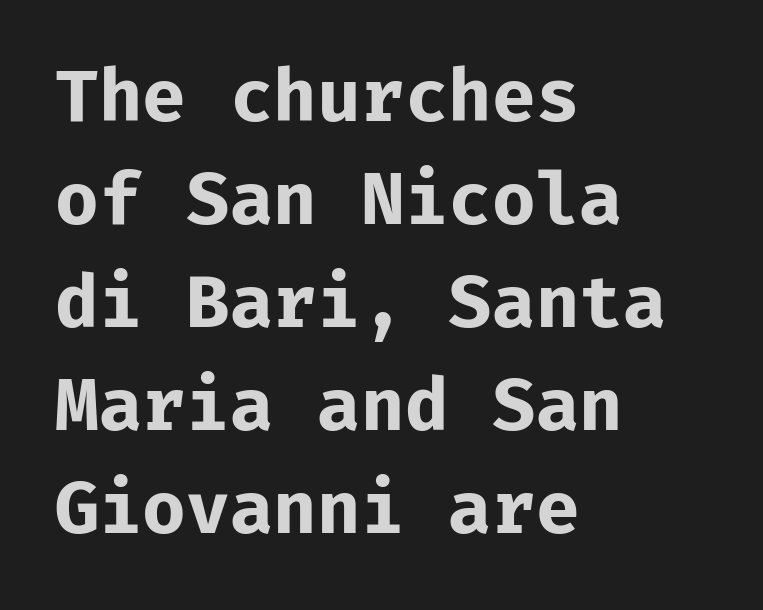
{"serif": "no", "italic": "no", "bold": "yes", "weight": "bold", "width": "normal", "stroke_contrast": "low", "x_height": "medium", "monospaced": "yes", "underline": "no", "align": "left", "line_spacing": "normal", "line_spacing_ratio": 1.45, "letter_spacing": "normal", "letter_spacing_em": 0.0, "glyph_px": 71}
